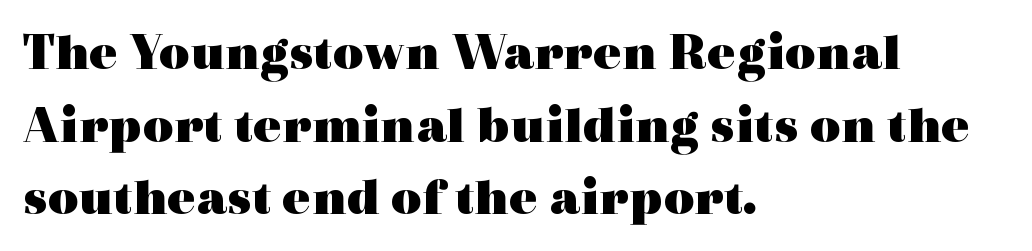
The image shows 53 px heavy, wide serif type, upright; set left-aligned, normal line spacing (1.37x), normal letter spacing, not underlined; a medium x-height.
